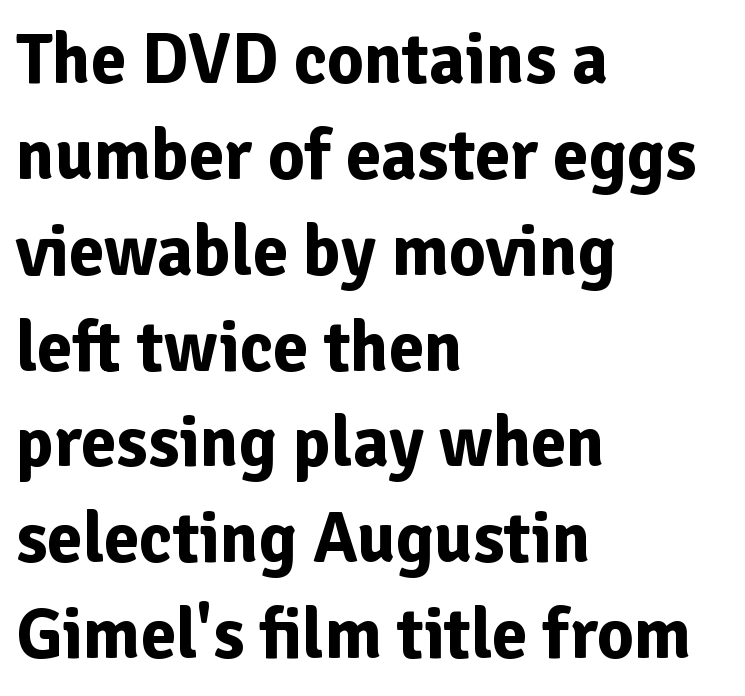
{"serif": "no", "italic": "no", "bold": "yes", "weight": "bold", "width": "normal", "stroke_contrast": "low", "x_height": "medium", "monospaced": "no", "underline": "no", "align": "left", "line_spacing": "normal", "line_spacing_ratio": 1.35, "letter_spacing": "normal", "letter_spacing_em": 0.0, "glyph_px": 71}
